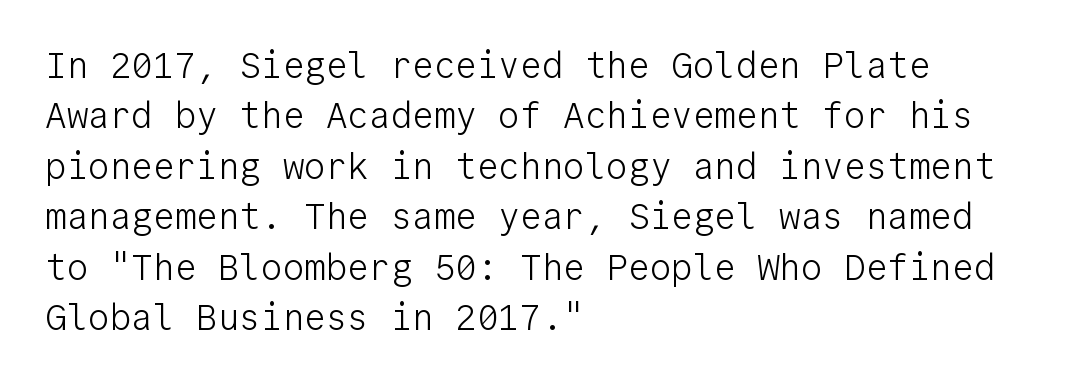
The image shows 36 px light sans-serif type, upright, monospaced; set left-aligned, normal line spacing (1.4x), normal letter spacing, not underlined; low stroke contrast and a medium x-height.
